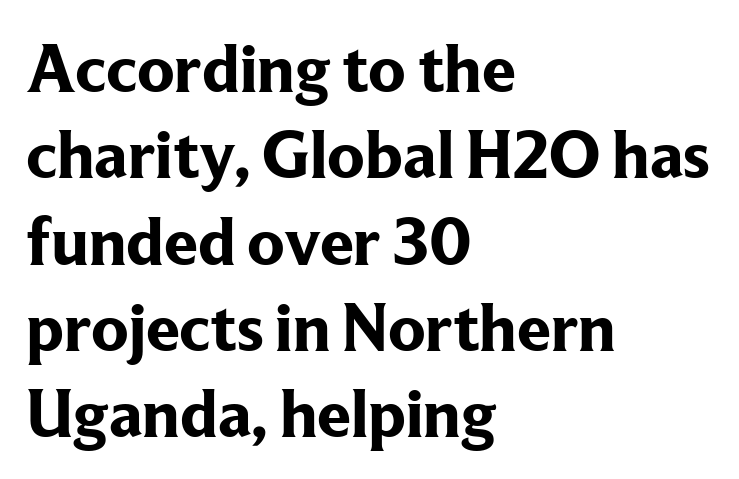
Observe the ordinary spacing: letters are neighbours, not strangers. The font family rendered here belongs to the serif group. Think of a printed novel: that variable character pitch is what you see here. The space directly below the letters is spotless.
